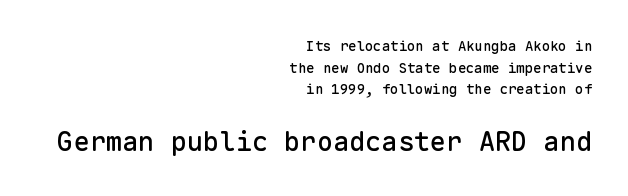
The ragged edge is on the left, which tells us the setting is flush right. The emphasis by scale lands on block number two, below. Letters rest on an invisible, unmarked baseline. The space between consecutive lines is moderate. The font's upright variant was chosen for this text. Each word holds together tightly as a unit, with standard inter-letter gaps.
